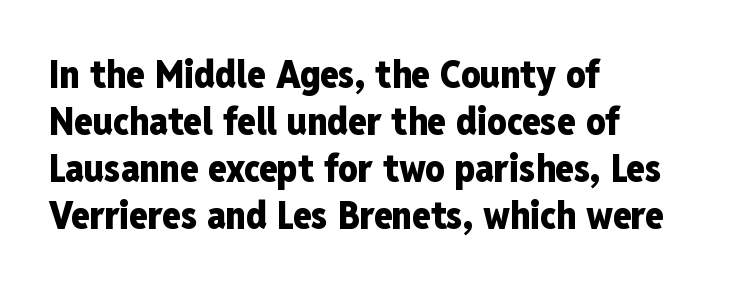
The image shows 38 px heavy, condensed sans-serif type, upright; set left-aligned, line spacing 1.24x, normal letter spacing, not underlined; low stroke contrast and a medium x-height.
